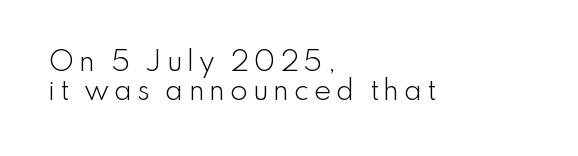
Q: Is the text bold? A: No.
Q: Is the text italic (slanted)? A: No, it is upright.
Q: Is the text underlined? A: No.
Q: How is the paragraph aligned? A: Left-aligned.
Q: Is the spacing between lines tight, normal or loose? A: Tight.
